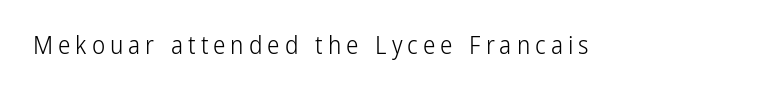
Nothing heavy about these letters — not bold at all. Students, note that the glyphs here are deliberately spaced far apart. The space directly below the letters is spotless. Rendered with straight, roman letterforms.
